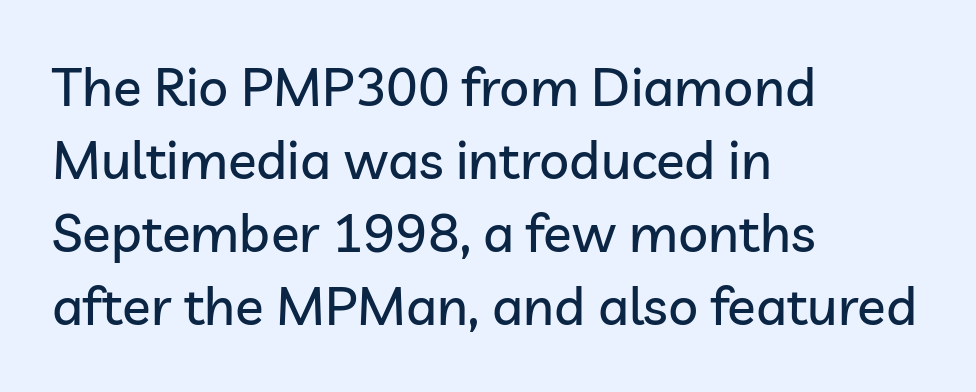
Default kerning and tracking; the words read as compact shapes. Horizontal bands of white between lines are of average thickness. Letterform terminals end flat and unadorned throughout the passage. Descenders are the only things crossing below the line.
